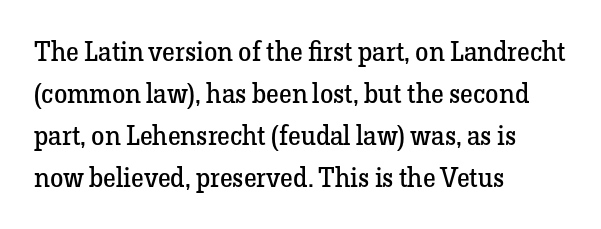
The image shows 27 px text type, upright; set left-aligned, normal line spacing (1.56x), normal letter spacing, not underlined.
